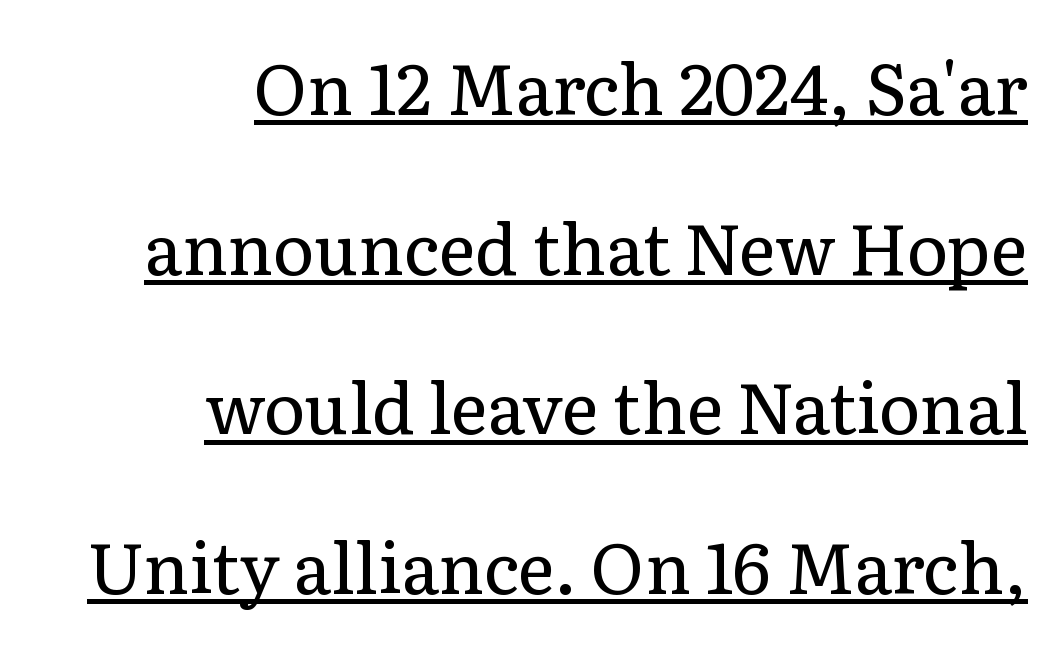
The image shows 70 px regular-weight serif type, upright; set right-aligned, loose line spacing (2.28x), normal letter spacing, underlined; low stroke contrast and a medium x-height.
